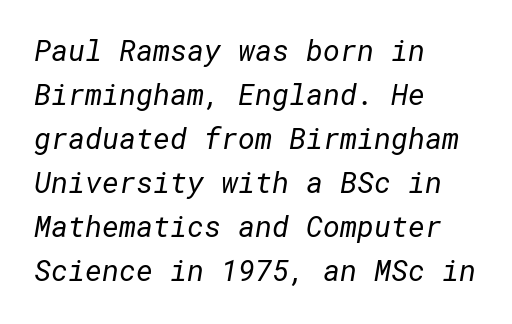
{"serif": "no", "bold": "no", "weight": "regular", "width": "normal", "stroke_contrast": "low", "x_height": "medium", "underline": "no", "align": "left", "line_spacing": "normal", "line_spacing_ratio": 1.52, "letter_spacing": "normal", "letter_spacing_em": 0.0, "glyph_px": 29}
